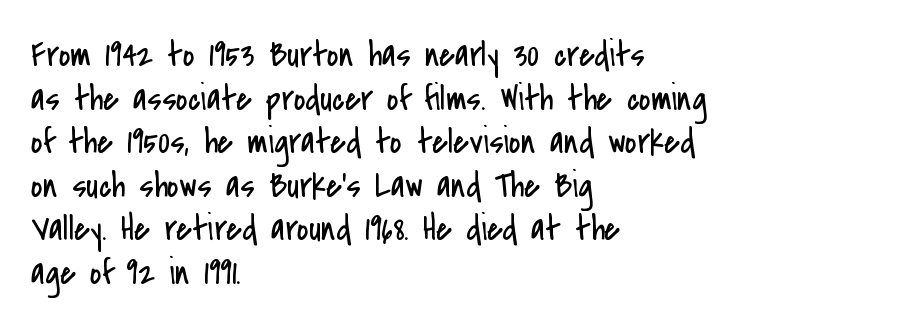
{"serif": "no", "italic": "no", "bold": "no", "weight": "regular", "width": "condensed", "stroke_contrast": "low", "x_height": "small", "monospaced": "no", "underline": "no", "align": "left", "line_spacing_ratio": 1.21, "letter_spacing": "normal", "letter_spacing_em": 0.0, "glyph_px": 36}
